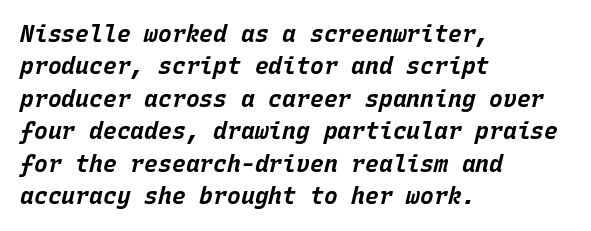
Q: Is the text bold? A: Yes.
Q: Is the text italic (slanted)? A: Yes, it leans right by about 15 degrees.
Q: Is the text underlined? A: No.
Q: How is the paragraph aligned? A: Left-aligned.
Q: Is the spacing between letters normal or unusually wide? A: Normal.
Q: Is the spacing between lines tight, normal or loose? A: Normal.
